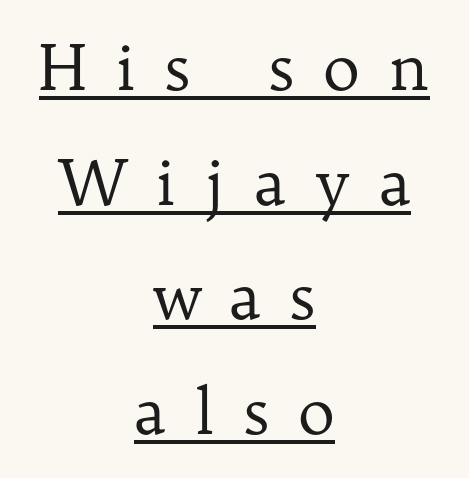
The image shows 63 px regular-weight serif type, upright; set centered, line spacing 1.82x, unusually wide letter spacing (+0.45 em), underlined; low stroke contrast and a medium x-height.
